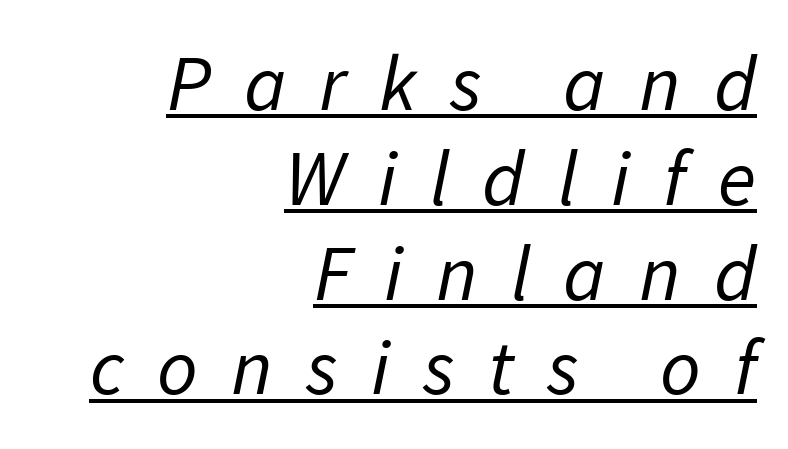
{"serif": "no", "bold": "no", "weight": "regular", "width": "normal", "stroke_contrast": "low", "x_height": "medium", "monospaced": "no", "underline": "yes", "align": "right", "line_spacing_ratio": 1.2, "letter_spacing": "wide", "letter_spacing_em": 0.42, "glyph_px": 79}
